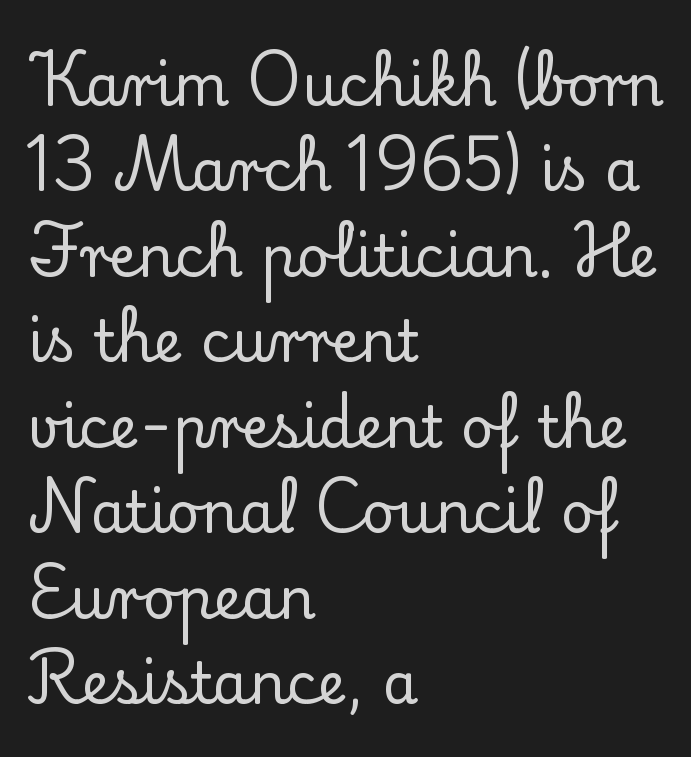
{"serif": "yes", "italic": "no", "width": "normal", "stroke_contrast": "low", "x_height": "small", "monospaced": "no", "underline": "no", "align": "left", "line_spacing": "normal", "line_spacing_ratio": 1.5, "letter_spacing": "normal", "letter_spacing_em": 0.0, "glyph_px": 57}
